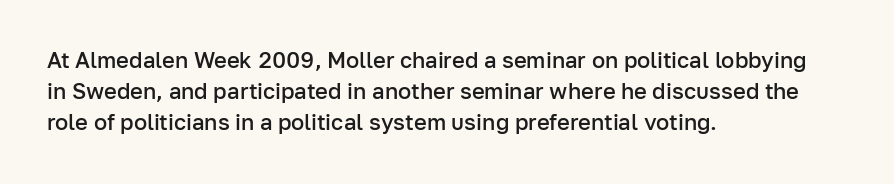
{"italic": "no", "bold": "semi", "underline": "no", "align": "left", "line_spacing": "normal", "line_spacing_ratio": 1.42, "letter_spacing": "normal", "letter_spacing_em": 0.0, "glyph_px": 22}
